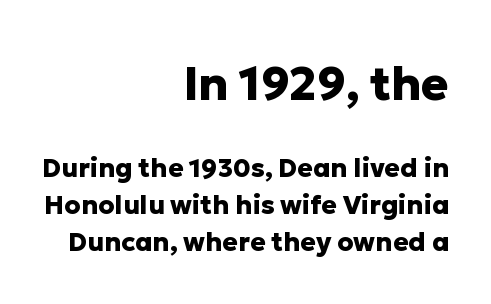
Descenders are the only things crossing below the line. In terms of posture, this sample is upright. One-word summary of the alignment: right. Here the designer chose a conventional face with non-uniform glyph widths. Inter-character spacing is left at the font's built-in metrics.
